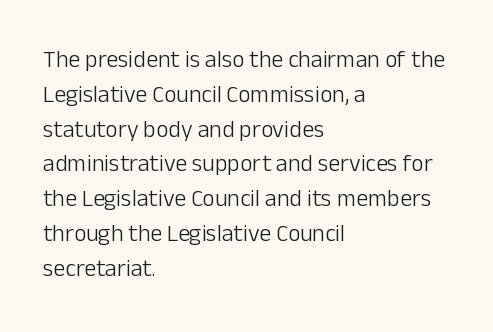
The image shows 24 px text type, upright; set left-aligned, normal line spacing (1.45x), normal letter spacing, not underlined.
